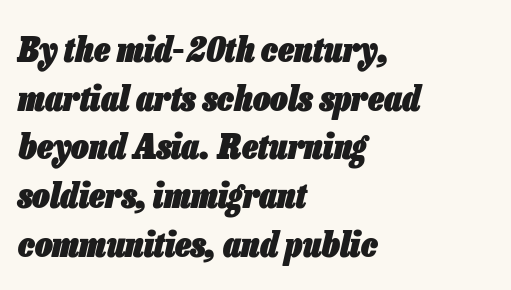
Q: Is the text bold? A: Yes.
Q: Is the text italic (slanted)? A: Yes, it leans right by about 13 degrees.
Q: Is the text underlined? A: No.
Q: How is the paragraph aligned? A: Left-aligned.
Q: Is the spacing between letters normal or unusually wide? A: Normal.
Q: Is the spacing between lines tight, normal or loose? A: Normal.
Q: Width (condensed, normal, or wide)? A: Condensed.
Q: Stroke contrast? A: Low.
Q: x-height? A: Medium.
Q: Monospaced? A: No.
